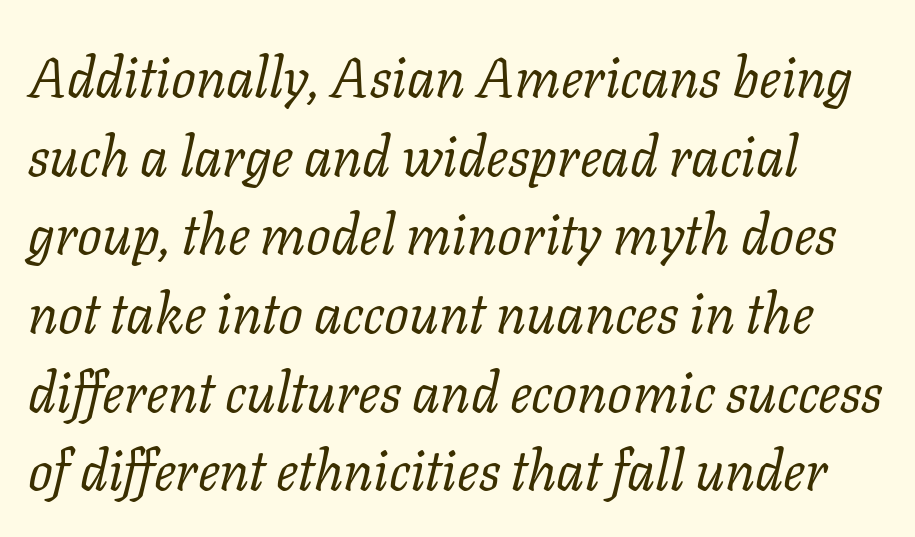
Q: Is the text bold? A: No.
Q: Is the text italic (slanted)? A: Yes, it leans right by about 11 degrees.
Q: Is the typeface a serif or a sans-serif typeface? A: Serif.
Q: Is the text underlined? A: No.
Q: How is the paragraph aligned? A: Left-aligned.
Q: Is the spacing between letters normal or unusually wide? A: Normal.
Q: Is the spacing between lines tight, normal or loose? A: Normal.
Q: Width (condensed, normal, or wide)? A: Normal.
Q: Stroke contrast? A: Low.
Q: x-height? A: Medium.
Q: Monospaced? A: No.
